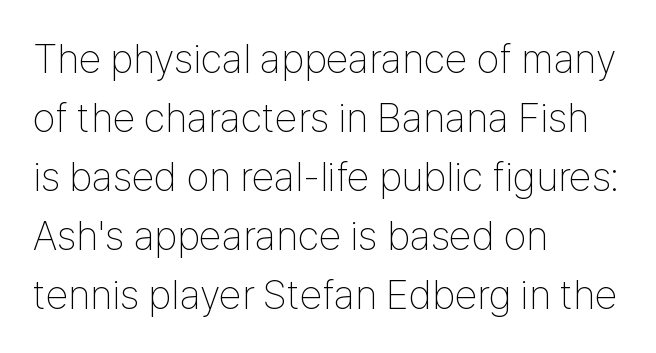
The image shows 41 px thin, condensed sans-serif type, upright; set left-aligned, normal line spacing (1.44x), normal letter spacing, not underlined; low stroke contrast and a medium x-height.
